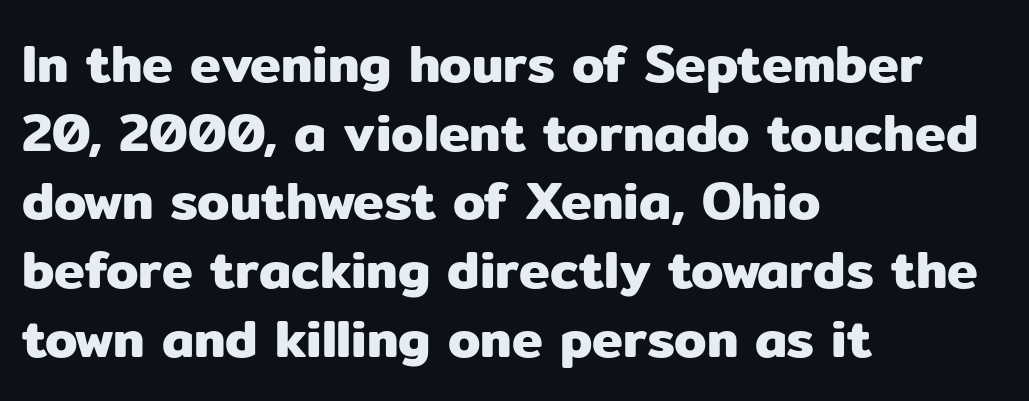
Honestly, there is no underline to notice here at all. Note: no serifs on the glyphs. Notice how the stems are strictly vertical — no italics here. Does the copy run flush right? No — it runs flush left.
